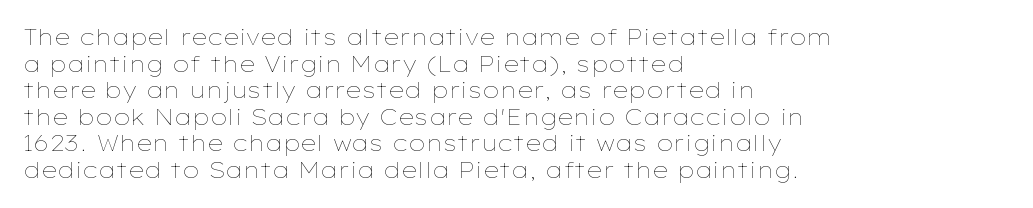
The image shows 22 px text type, upright; set left-aligned, line spacing 1.21x, normal letter spacing, not underlined.
